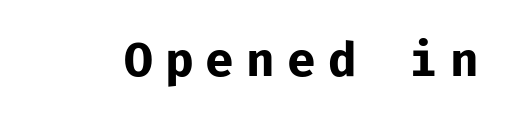
The image shows 48 px bold sans-serif type, upright, monospaced; set unusually wide letter spacing (+0.25 em), not underlined; low stroke contrast and a medium x-height.
